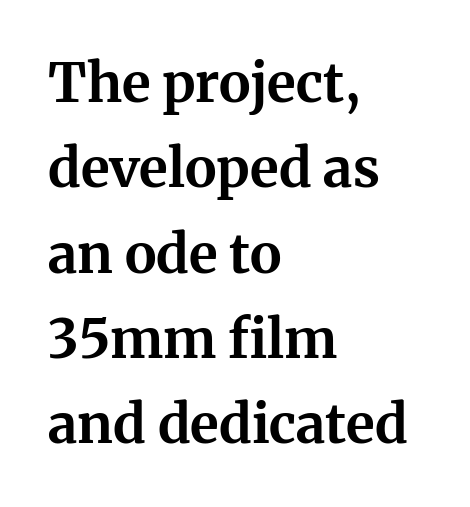
This is serif lettering, the kind often seen in printed books. Evenly set lines give the paragraph a standard silhouette. In terms of letterspacing, this is plain default setting. The words here are not underlined. All the whitespace from short lines collects on the right. Heft: maximum for text — a bold.
